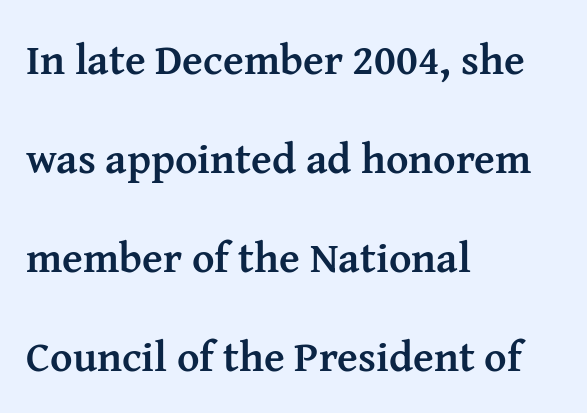
Each word holds together tightly as a unit, with standard inter-letter gaps. Which margin do the lines hug? The left one — the right edge is uneven. The vertical gap from one line to the next is large. Rule under the text: the space is simply empty. Plenty of ink on the page — the face is bold. The rendering uses natural spacing where letterforms have individual widths.
